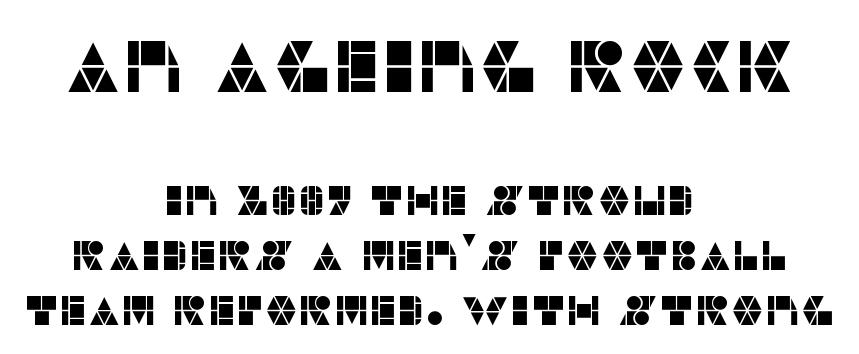
The image shows 73 px sans-serif type, upright; set centered, normal line spacing (1.31x), normal letter spacing, not underlined; the first (top) block is 1.74x larger; low stroke contrast and a large x-height.
